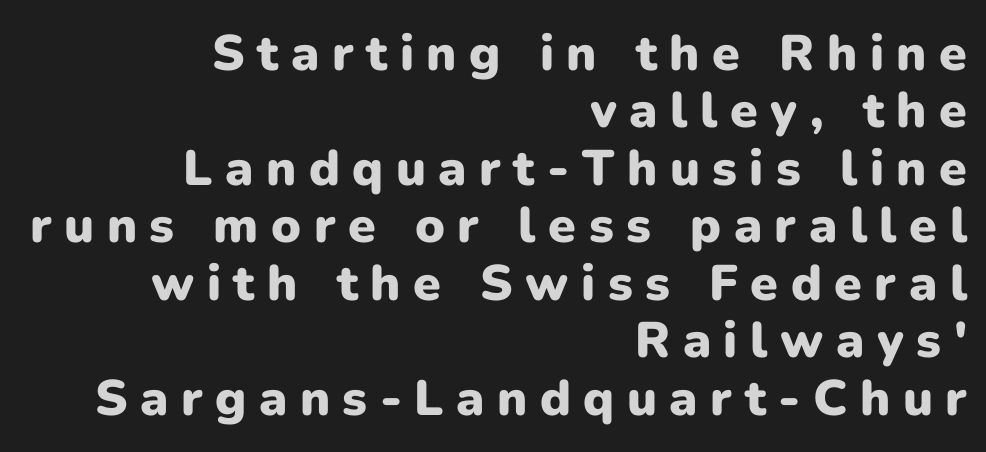
{"serif": "no", "italic": "no", "bold": "yes", "weight": "heavy", "width": "normal", "stroke_contrast": "low", "x_height": "medium", "monospaced": "no", "underline": "no", "align": "right", "line_spacing": "tight", "line_spacing_ratio": 1.15, "letter_spacing": "wide", "letter_spacing_em": 0.25, "glyph_px": 50}
